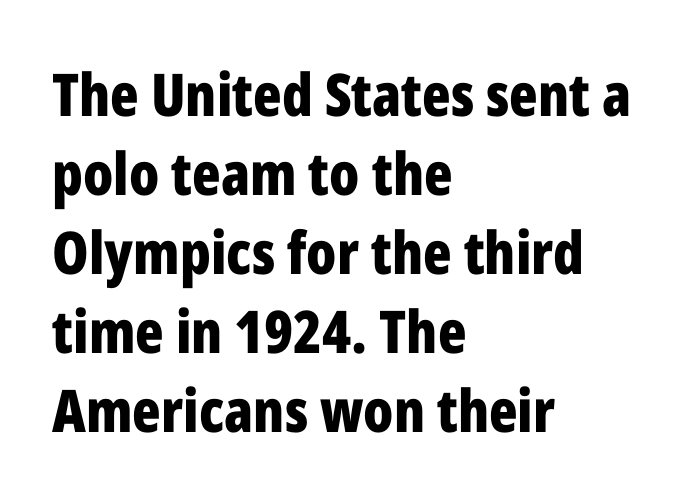
The image shows 59 px bold, condensed sans-serif type, upright; set left-aligned, normal line spacing (1.34x), normal letter spacing, not underlined; low stroke contrast and a medium x-height.
